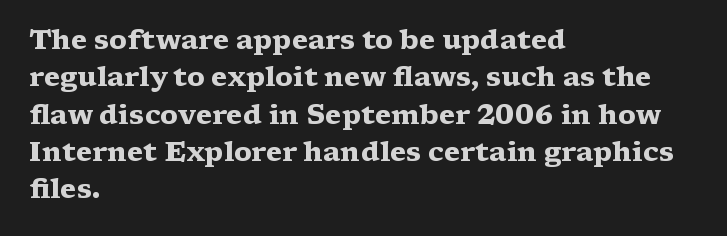
{"italic": "no", "bold": "yes", "underline": "no", "align": "left", "line_spacing": "normal", "line_spacing_ratio": 1.38, "letter_spacing": "normal", "letter_spacing_em": 0.0, "glyph_px": 27}
